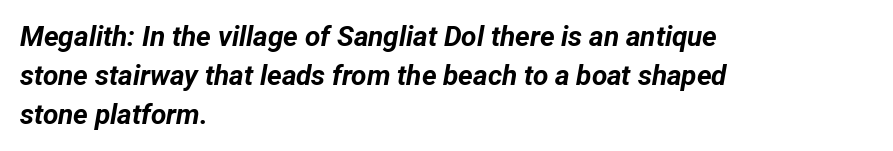
The image shows 28 px bold type, italic (leaning right); set left-aligned, normal line spacing (1.39x), normal letter spacing, not underlined; low stroke contrast and a medium x-height.
